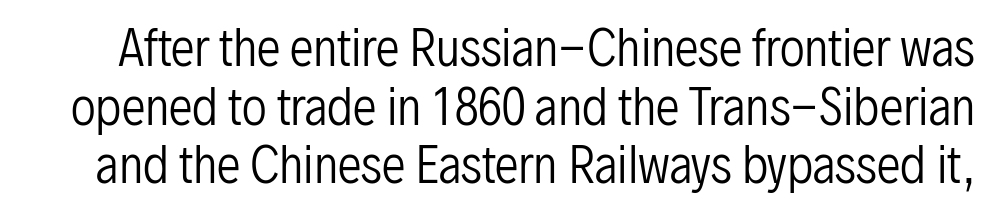
The image shows 48 px regular-weight, condensed sans-serif type, upright; set line spacing 1.22x, normal letter spacing, not underlined; low stroke contrast and a medium x-height.
